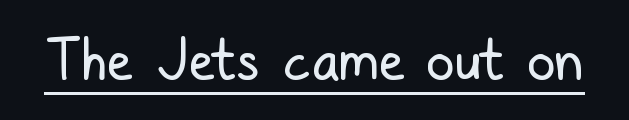
Q: Is the text bold? A: No.
Q: Is the text italic (slanted)? A: No, it is upright.
Q: Is the typeface a serif or a sans-serif typeface? A: Sans-serif.
Q: Is the text underlined? A: Yes.
Q: Is the spacing between letters normal or unusually wide? A: Normal.
Q: Width (condensed, normal, or wide)? A: Condensed.
Q: Stroke contrast? A: Low.
Q: x-height? A: Medium.
Q: Monospaced? A: No.
